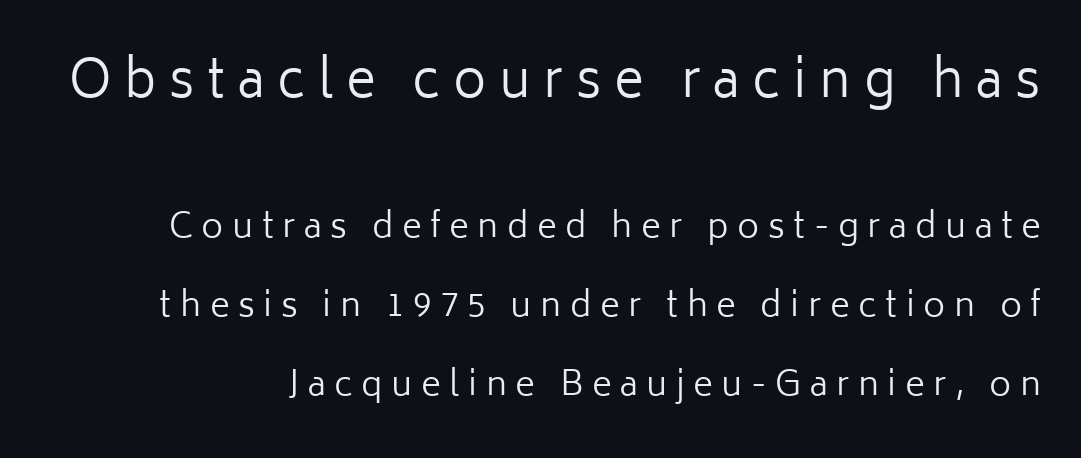
{"serif": "no", "italic": "no", "bold": "no", "weight": "regular", "width": "normal", "stroke_contrast": "low", "x_height": "medium", "monospaced": "no", "underline": "no", "line_spacing": "loose", "line_spacing_ratio": 2.32, "letter_spacing": "wide", "letter_spacing_em": 0.25, "larger_block": "first", "size_ratio": 1.5, "glyph_px": 51}
